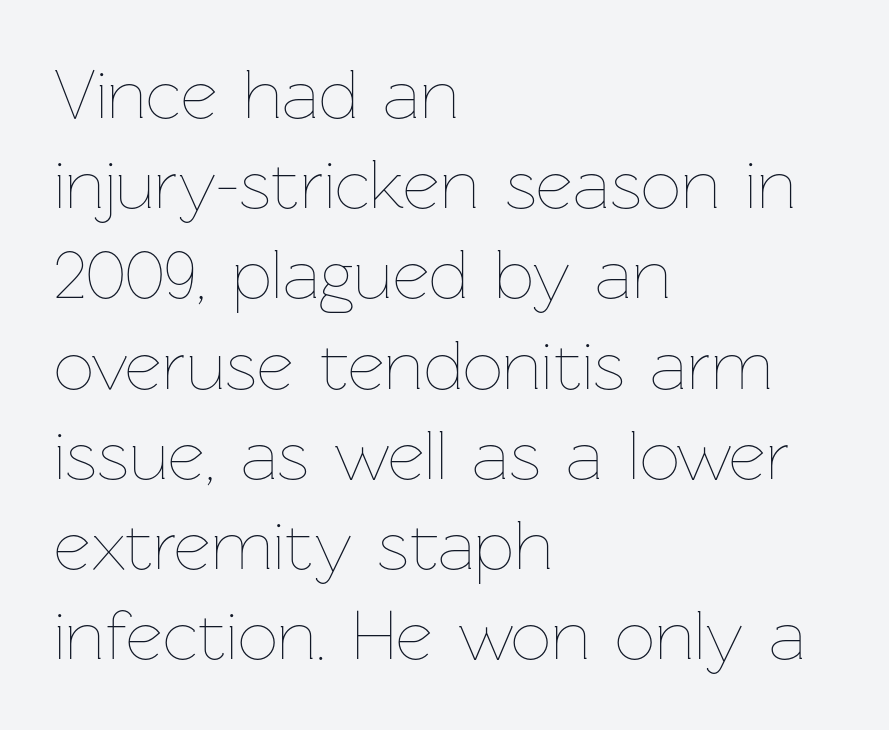
A quiet, ordinary-to-light weight characterises the typeface. The lettering stays uniformly vertical, giving the passage a roman look. Whoever set this chose a conventional vertical rhythm. Line beginnings align vertically; line endings do not. Beneath every word, the page is bare. Proportional: the letters do not fall into vertical columns.
